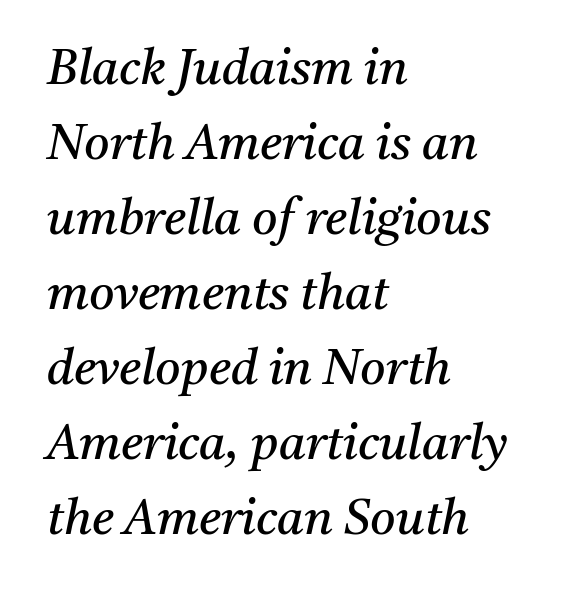
Q: Is the text bold? A: No.
Q: Is the text italic (slanted)? A: Yes, it leans right by about 11 degrees.
Q: Is the typeface a serif or a sans-serif typeface? A: Serif.
Q: Is the text underlined? A: No.
Q: How is the paragraph aligned? A: Left-aligned.
Q: Is the spacing between letters normal or unusually wide? A: Normal.
Q: Is the spacing between lines tight, normal or loose? A: Normal.
Q: Width (condensed, normal, or wide)? A: Normal.
Q: Stroke contrast? A: Medium.
Q: x-height? A: Medium.
Q: Monospaced? A: No.
